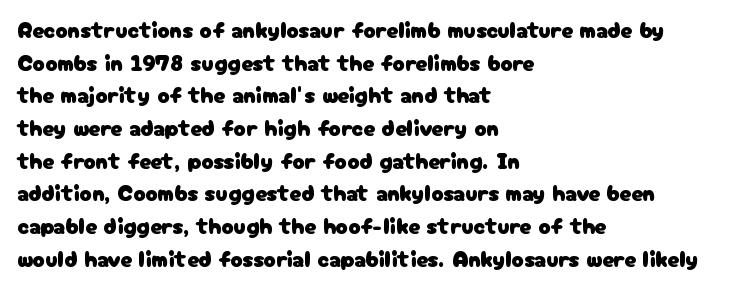
All the whitespace from short lines collects on the right. Standard letterfit; no display-style spreading of the glyphs. The area under the type is left untouched. Characters remain perfectly vertical along every line. If you measured baseline to baseline, you'd find a middling distance.
